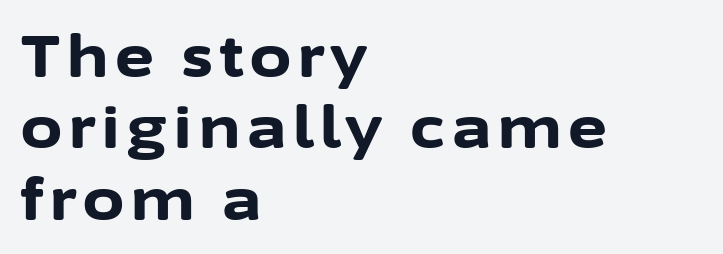
Grotesque or geometric, the face here clearly has no serifs. Unmarked baselines from the first word to the last. Think of a printed novel: that variable character pitch is what you see here. Alignment: flush left.
